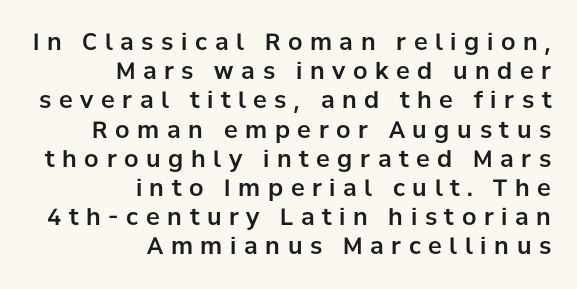
Q: Is the text italic (slanted)? A: No, it is upright.
Q: Is the text underlined? A: No.
Q: How is the paragraph aligned? A: Right-aligned.
Q: Is the spacing between letters normal or unusually wide? A: Unusually wide.
Q: Is the spacing between lines tight, normal or loose? A: Normal.
